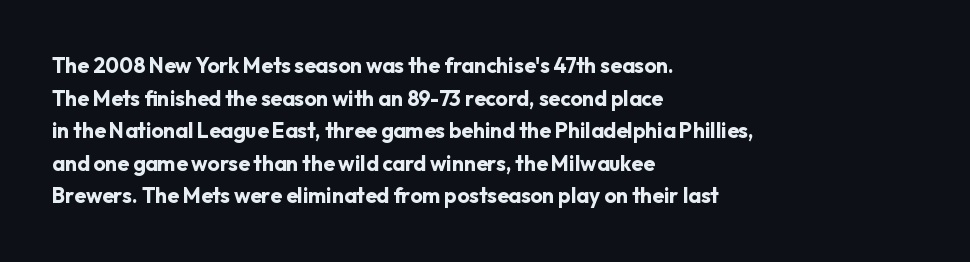
Q: Is the text bold? A: Yes.
Q: Is the text italic (slanted)? A: No, it is upright.
Q: Is the text underlined? A: No.
Q: How is the paragraph aligned? A: Left-aligned.
Q: Is the spacing between letters normal or unusually wide? A: Normal.
Q: Is the spacing between lines tight, normal or loose? A: Normal.
